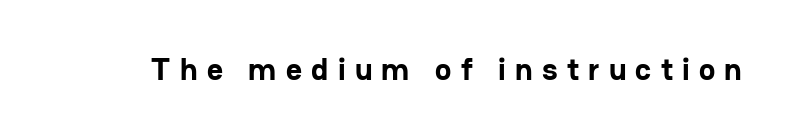
{"serif": "no", "italic": "no", "bold": "yes", "weight": "bold", "width": "normal", "stroke_contrast": "low", "x_height": "medium", "monospaced": "no", "underline": "no", "letter_spacing": "wide", "letter_spacing_em": 0.3, "glyph_px": 31}
